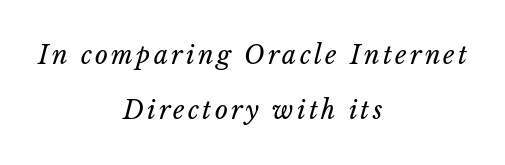
{"italic": "yes", "lean": "right", "slant_degrees": 14, "bold": "no", "underline": "no", "align": "center", "line_spacing": "loose", "line_spacing_ratio": 2.22, "glyph_px": 25}
